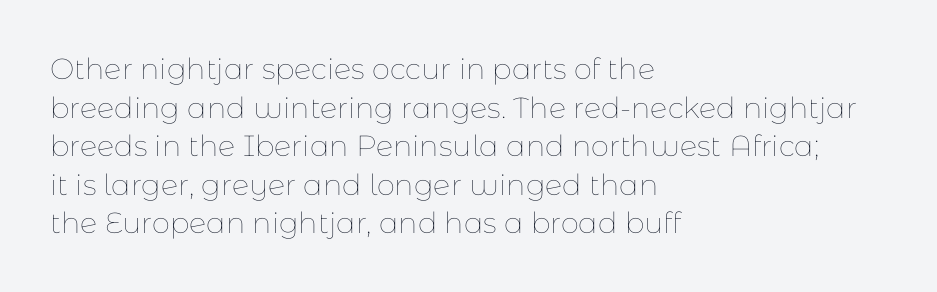
{"italic": "no", "bold": "no", "weight": "thin", "width": "normal", "stroke_contrast": "low", "x_height": "medium", "monospaced": "no", "underline": "no", "align": "left", "line_spacing": "normal", "line_spacing_ratio": 1.33, "letter_spacing": "normal", "letter_spacing_em": 0.0, "glyph_px": 29}
